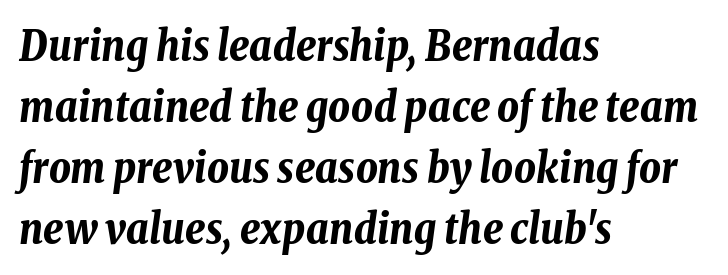
The image shows 42 px bold, condensed type, italic (leaning right); set left-aligned, normal line spacing (1.45x), normal letter spacing, not underlined; low stroke contrast and a medium x-height.
